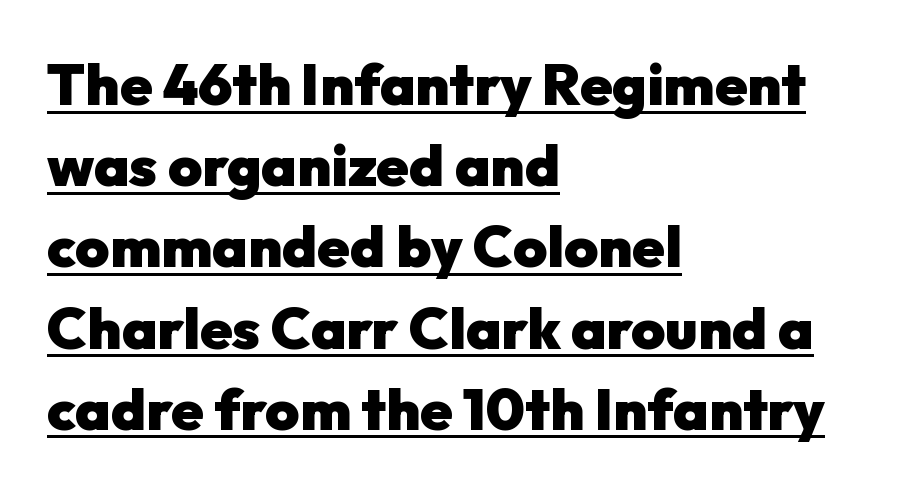
{"serif": "no", "italic": "no", "bold": "yes", "weight": "heavy", "width": "normal", "stroke_contrast": "low", "x_height": "medium", "monospaced": "no", "underline": "yes", "align": "left", "line_spacing": "normal", "line_spacing_ratio": 1.4, "letter_spacing": "normal", "letter_spacing_em": 0.0, "glyph_px": 58}
